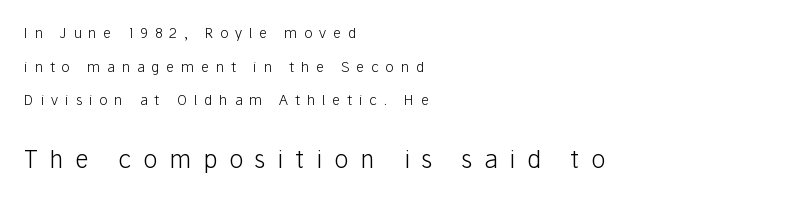
{"italic": "no", "bold": "no", "underline": "no", "align": "left", "line_spacing": "loose", "line_spacing_ratio": 2.41, "letter_spacing": "wide", "letter_spacing_em": 0.49, "larger_block": "second", "size_ratio": 1.71, "glyph_px": 24}
